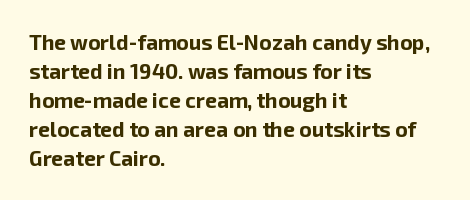
The image shows 21 px bold type, upright; set left-aligned, normal line spacing (1.38x), normal letter spacing, not underlined.
